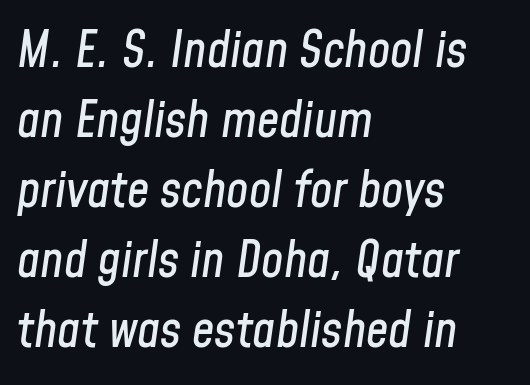
The image shows 50 px condensed type, italic (leaning right); set left-aligned, normal line spacing (1.4x), normal letter spacing, not underlined; low stroke contrast and a medium x-height.
